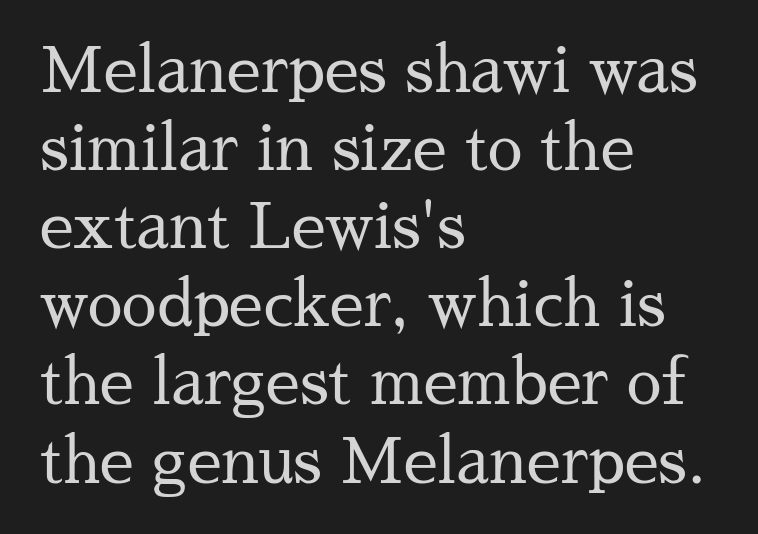
Q: Is the text bold? A: No.
Q: Is the text italic (slanted)? A: No, it is upright.
Q: Is the typeface a serif or a sans-serif typeface? A: Serif.
Q: Is the text underlined? A: No.
Q: How is the paragraph aligned? A: Left-aligned.
Q: Is the spacing between letters normal or unusually wide? A: Normal.
Q: Is the spacing between lines tight, normal or loose? A: Normal.
Q: Width (condensed, normal, or wide)? A: Normal.
Q: Stroke contrast? A: Medium.
Q: x-height? A: Medium.
Q: Monospaced? A: No.
